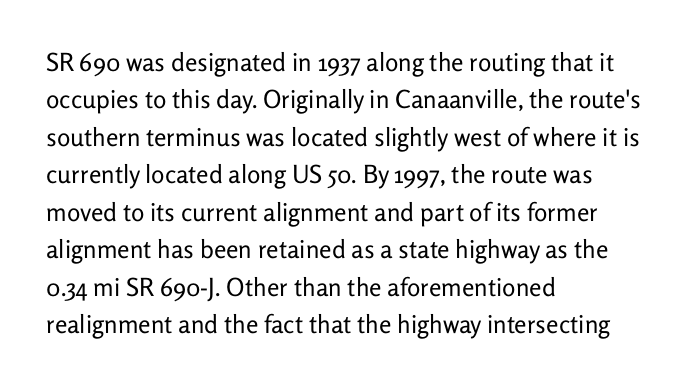
The image shows 25 px text type, upright; set left-aligned, normal line spacing (1.5x), normal letter spacing, not underlined.
